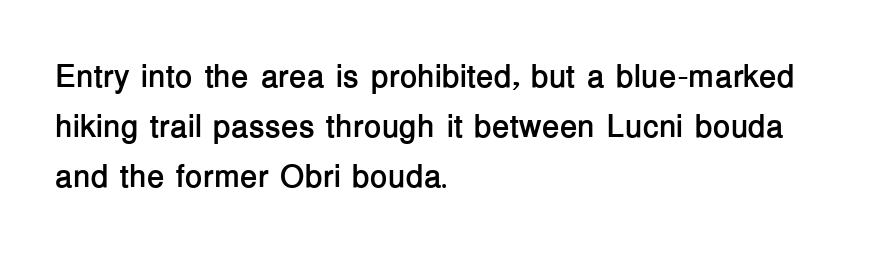
Serif or sans? Sans — the stroke terminals are bare. Short note: letters normally spaced. Strong, thick strokes mark this as bold type. Check the space under the baseline: it is left empty.
